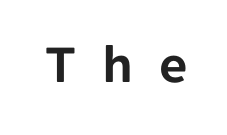
{"serif": "no", "italic": "no", "width": "normal", "stroke_contrast": "low", "x_height": "medium", "monospaced": "no", "underline": "no", "letter_spacing": "wide", "letter_spacing_em": 0.48, "glyph_px": 55}
